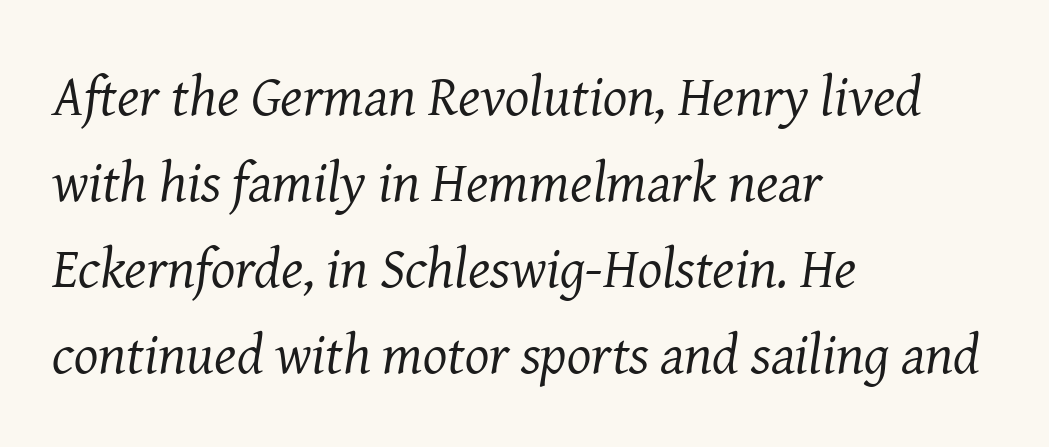
Notice how descenders clear the ascenders below comfortably — that's standard leading. A clean baseline with only descenders dipping below it. Students, note that the glyphs here touch the page at normal intervals. On a weight scale, this lands at 450 or below. Character widths vary here, with narrow letters taking less room than wide ones.
